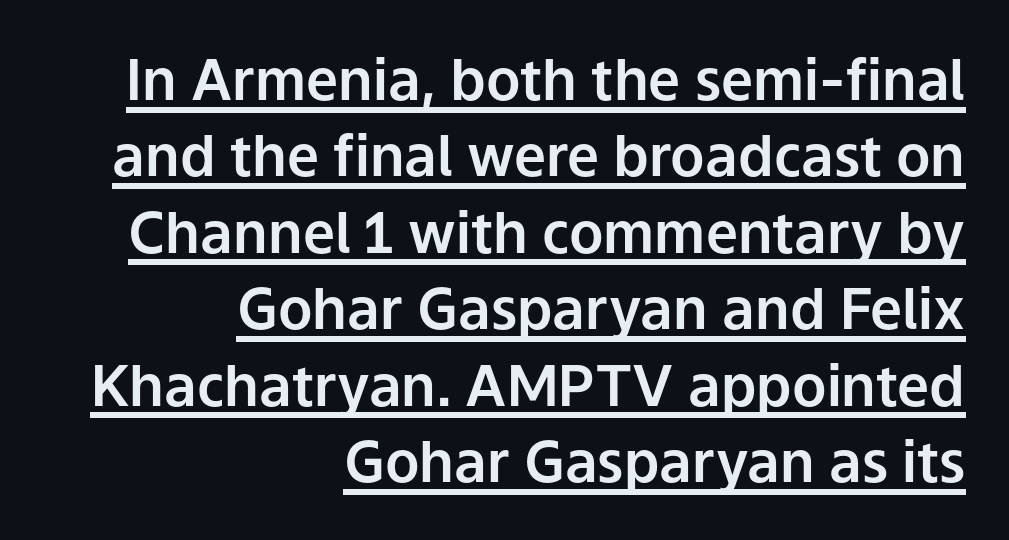
The image shows 57 px sans-serif type, upright; set right-aligned, normal line spacing (1.34x), normal letter spacing, underlined; low stroke contrast and a medium x-height.
